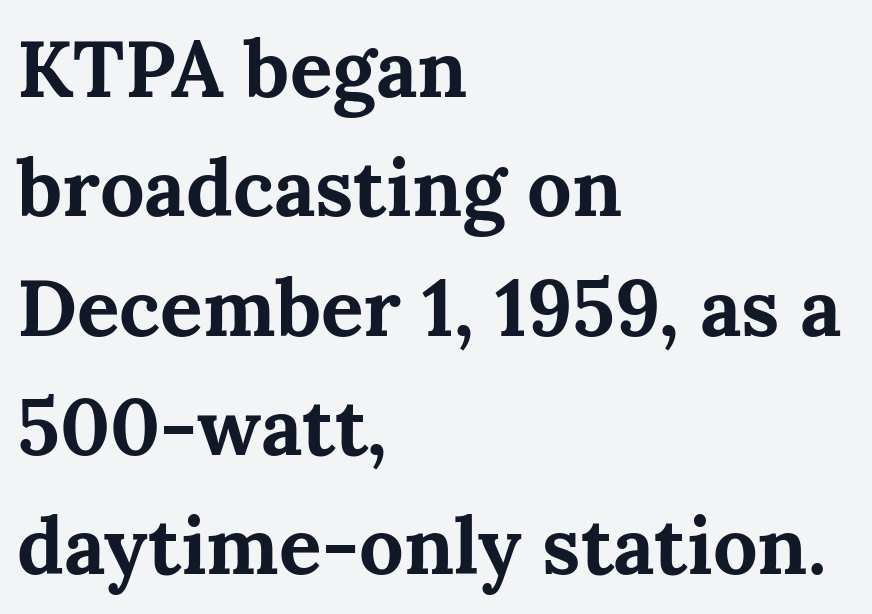
Is there much room between lines? A standard amount, neither cramped nor airy. How heavy is the stroke? Heavy — this is a bold. Rule under the text: the space is simply empty. Words appear dense and cohesive because spacing is normal.
